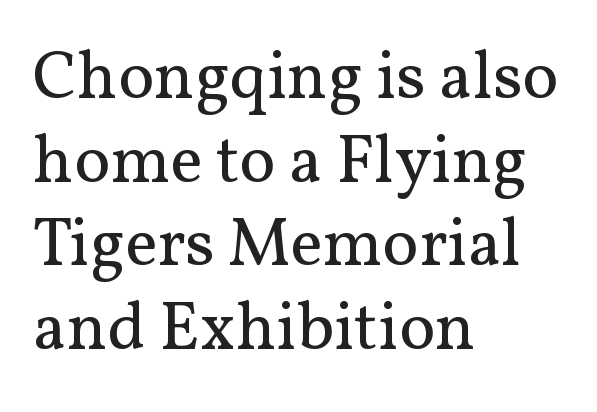
Q: Is the text bold? A: No.
Q: Is the text italic (slanted)? A: No, it is upright.
Q: Is the typeface a serif or a sans-serif typeface? A: Serif.
Q: Is the text underlined? A: No.
Q: How is the paragraph aligned? A: Left-aligned.
Q: Is the spacing between letters normal or unusually wide? A: Normal.
Q: Width (condensed, normal, or wide)? A: Normal.
Q: Stroke contrast? A: Medium.
Q: x-height? A: Medium.
Q: Monospaced? A: No.
